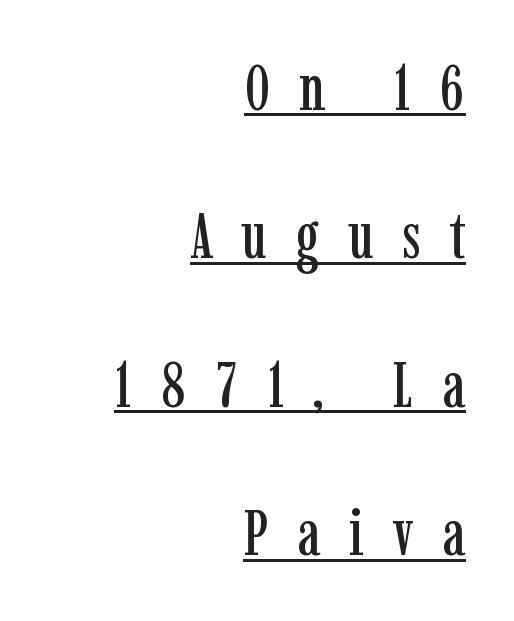
{"serif": "yes", "italic": "no", "width": "condensed", "stroke_contrast": "low", "x_height": "medium", "monospaced": "no", "underline": "yes", "align": "right", "line_spacing": "loose", "line_spacing_ratio": 2.32, "letter_spacing": "wide", "letter_spacing_em": 0.45, "glyph_px": 64}
